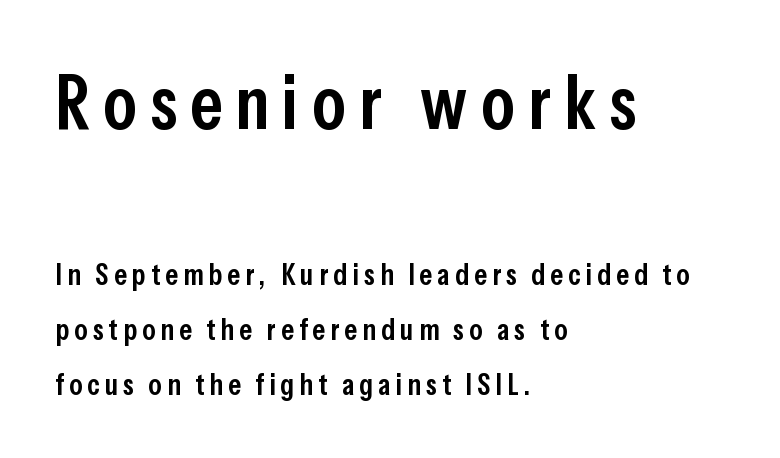
The letters are semibold — heavier than regular but short of a full bold. A roman cut, with each character standing at attention. A clean baseline with only descenders dipping below it. Which chunk is bigger? The first one — the top block dwarfs the bottom.
